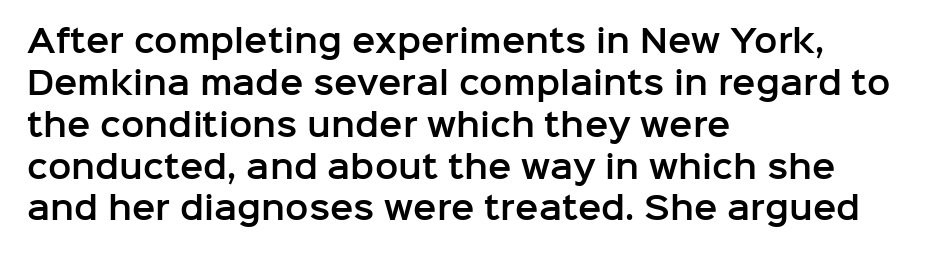
Each line starts at the same left margin while the right side varies. A typesetter would call this proportional, since set widths differ per character. Notice how descenders clear the ascenders below comfortably — that's standard leading. Descenders are the only things crossing below the line.
